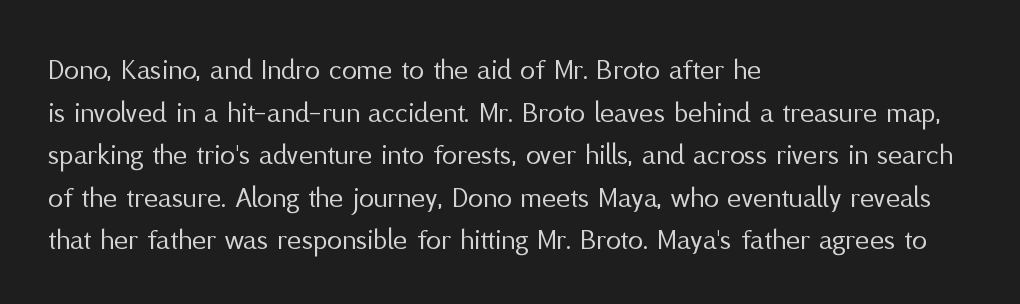
The block of text has a typical density, with ordinary space between rows. The area under the type is left untouched. Inter-character spacing is left at the font's built-in metrics. Do the letters lean? They stand straight. Type style note: lacks serifs. All the whitespace from short lines collects on the right.
